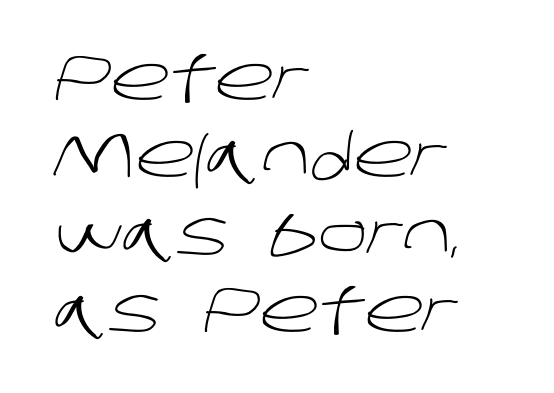
{"serif": "no", "bold": "no", "weight": "light", "width": "normal", "stroke_contrast": "low", "x_height": "large", "monospaced": "no", "underline": "no", "align": "left", "line_spacing": "normal", "line_spacing_ratio": 1.27, "letter_spacing": "normal", "letter_spacing_em": 0.0, "glyph_px": 61}
